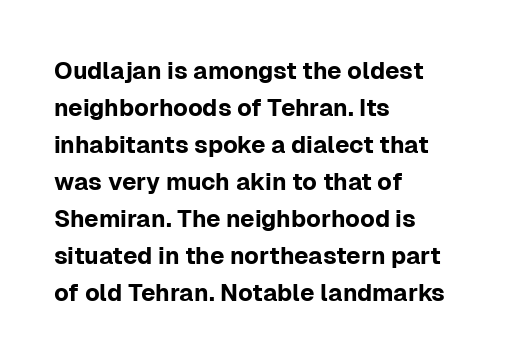
This is roman type, the default non-slanted kind. The lines in this sample share a left origin and differ only in where they stop. Glance below the letters and you will spot only blank space. The line-height multiplier appears to be the usual default. No extra tracking has been applied to these lines.
